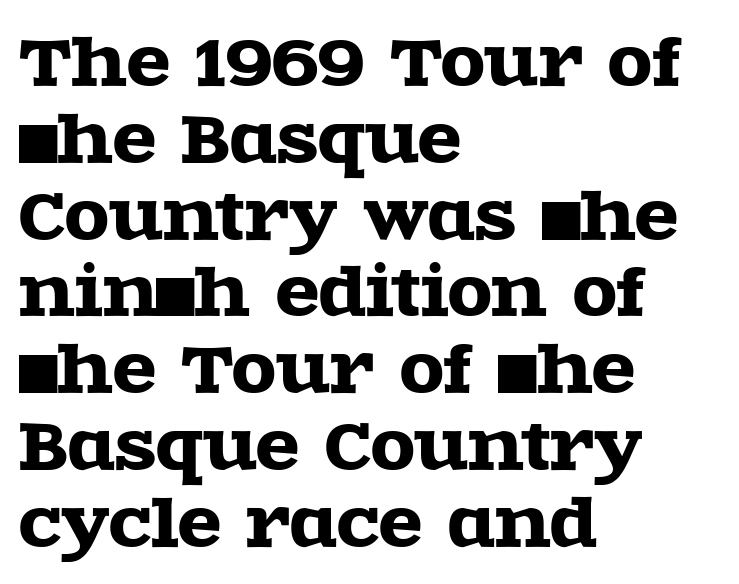
The image shows 64 px wide serif type, upright; set left-aligned, line spacing 1.2x, normal letter spacing, not underlined; a large x-height.
